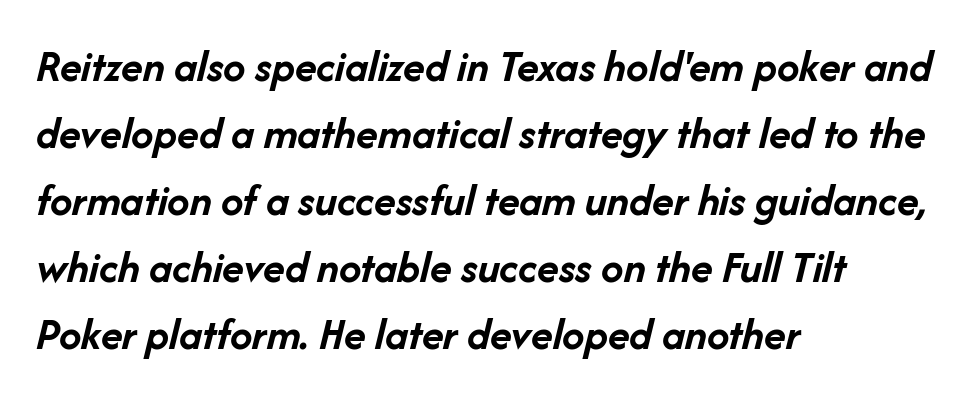
Q: Is the text bold? A: Yes.
Q: Is the text italic (slanted)? A: Yes, it leans right by about 14 degrees.
Q: Is the text underlined? A: No.
Q: How is the paragraph aligned? A: Left-aligned.
Q: Is the spacing between letters normal or unusually wide? A: Normal.
Q: Is the spacing between lines tight, normal or loose? A: Normal.
Q: Width (condensed, normal, or wide)? A: Normal.
Q: Stroke contrast? A: Low.
Q: x-height? A: Medium.
Q: Monospaced? A: No.
